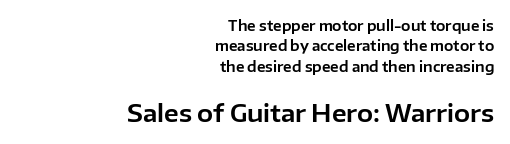
Q: Is the text italic (slanted)? A: No, it is upright.
Q: Is the text underlined? A: No.
Q: How is the paragraph aligned? A: Right-aligned.
Q: Is the spacing between letters normal or unusually wide? A: Normal.
Q: Is the spacing between lines tight, normal or loose? A: Normal.
Q: Which block of text is set in a larger size, the first (top) or the second (bottom)? A: The second (bottom) one.
